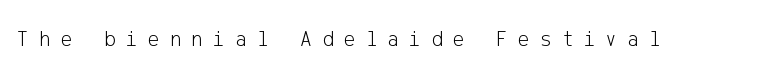
Q: Is the text bold? A: No.
Q: Is the text italic (slanted)? A: No, it is upright.
Q: Is the text underlined? A: No.
Q: Is the spacing between letters normal or unusually wide? A: Unusually wide.
